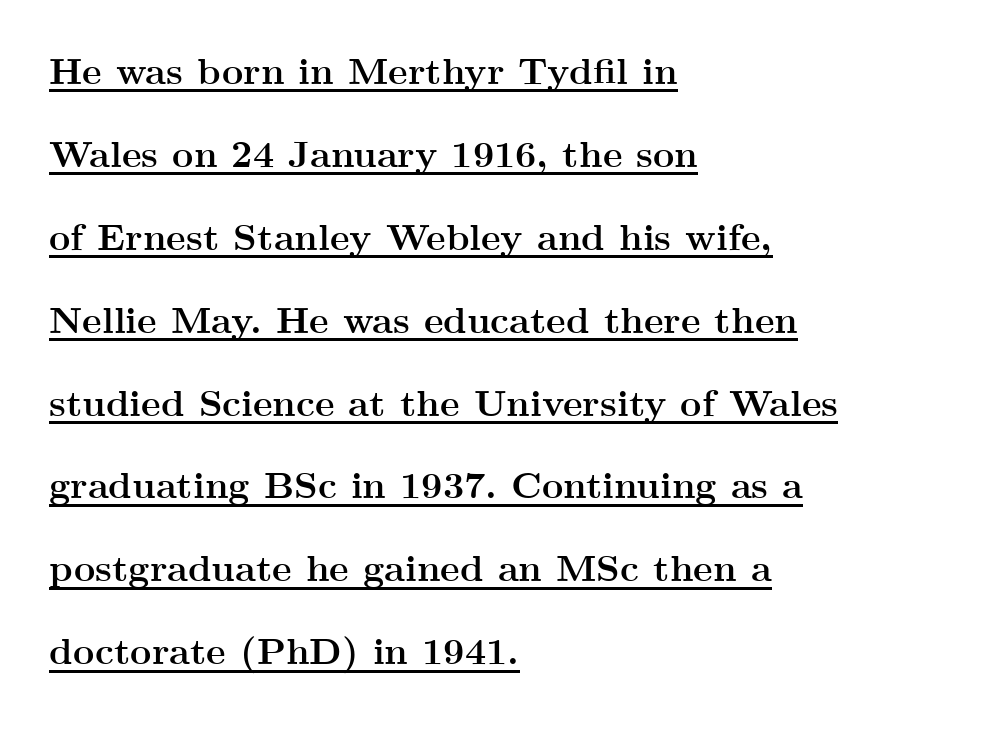
Q: Is the text bold? A: Yes.
Q: Is the text italic (slanted)? A: No, it is upright.
Q: Is the typeface a serif or a sans-serif typeface? A: Serif.
Q: Is the text underlined? A: Yes.
Q: How is the paragraph aligned? A: Left-aligned.
Q: Is the spacing between letters normal or unusually wide? A: Normal.
Q: Is the spacing between lines tight, normal or loose? A: Loose.
Q: Width (condensed, normal, or wide)? A: Wide.
Q: Stroke contrast? A: Medium.
Q: x-height? A: Small.
Q: Monospaced? A: No.
